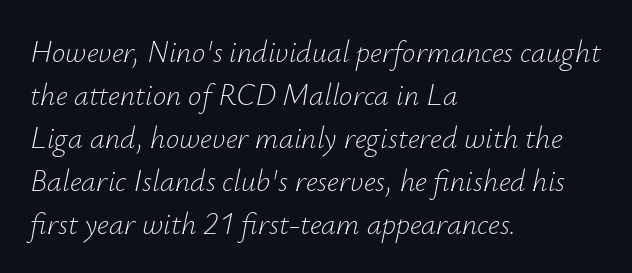
{"italic": "yes", "lean": "right", "slant_degrees": 12, "bold": "no", "weight": "light", "width": "normal", "stroke_contrast": "low", "x_height": "small", "monospaced": "no", "underline": "no", "align": "left", "line_spacing": "normal", "line_spacing_ratio": 1.43, "letter_spacing": "normal", "letter_spacing_em": 0.0, "glyph_px": 30}
